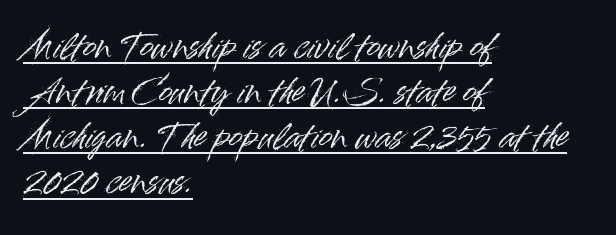
The leading is moderate, giving the passage an even texture. The passage shown is underscored from start to finish. Classification — sans serif.
